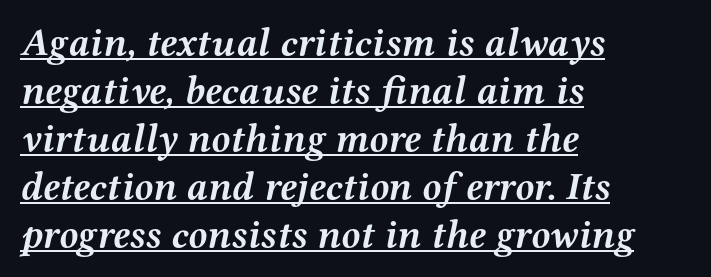
Is the block centered? No — it sits flush against the left margin. These words are printed bold, with thick strokes throughout. Look at the tracking — it's just the regular setting, nothing added. The sample's only ornament is a line tracing under the words.
